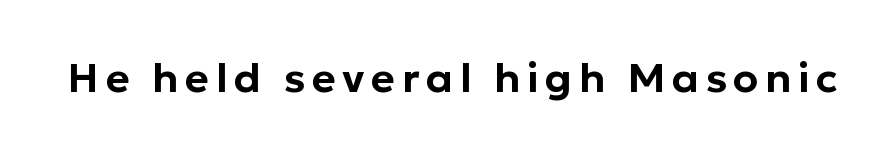
Q: Is the text italic (slanted)? A: No, it is upright.
Q: Is the typeface a serif or a sans-serif typeface? A: Sans-serif.
Q: Is the text underlined? A: No.
Q: Width (condensed, normal, or wide)? A: Normal.
Q: Stroke contrast? A: Low.
Q: x-height? A: Medium.
Q: Monospaced? A: No.
